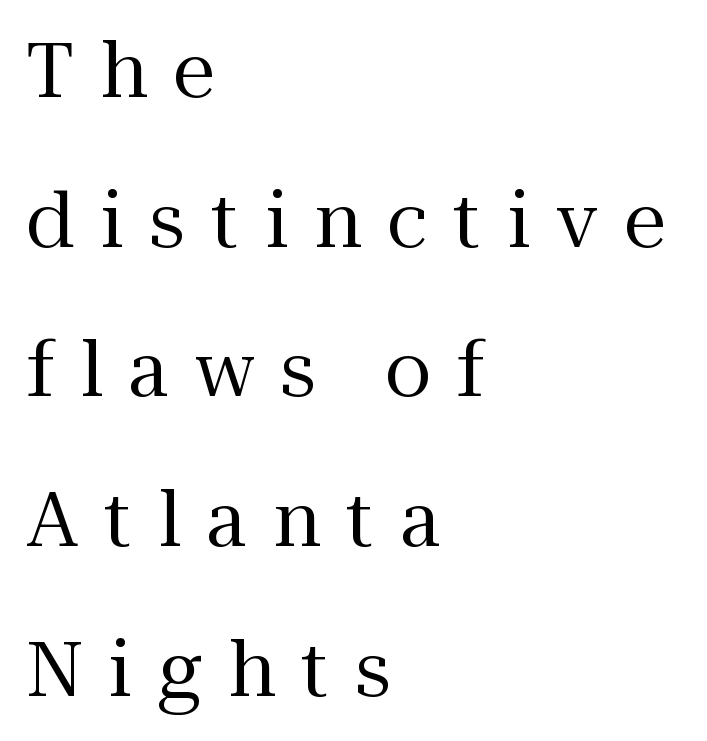
Q: Is the text bold? A: No.
Q: Is the text italic (slanted)? A: No, it is upright.
Q: Is the typeface a serif or a sans-serif typeface? A: Serif.
Q: Is the text underlined? A: No.
Q: How is the paragraph aligned? A: Left-aligned.
Q: Is the spacing between letters normal or unusually wide? A: Unusually wide.
Q: Is the spacing between lines tight, normal or loose? A: Loose.
Q: Width (condensed, normal, or wide)? A: Normal.
Q: Stroke contrast? A: Medium.
Q: x-height? A: Medium.
Q: Monospaced? A: No.
